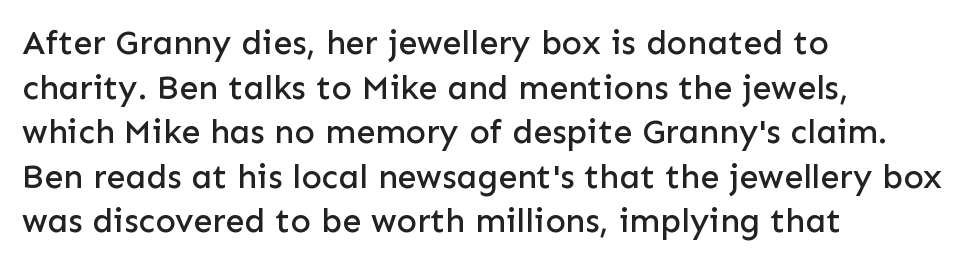
{"serif": "no", "italic": "no", "width": "normal", "stroke_contrast": "low", "x_height": "medium", "monospaced": "no", "underline": "no", "align": "left", "line_spacing": "normal", "line_spacing_ratio": 1.31, "letter_spacing": "normal", "letter_spacing_em": 0.0, "glyph_px": 34}
